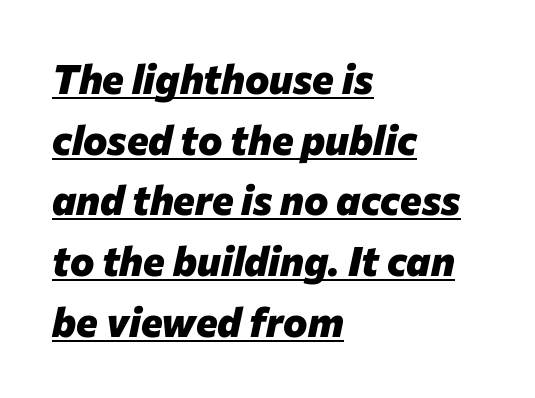
{"italic": "yes", "lean": "right", "slant_degrees": 12, "bold": "yes", "weight": "heavy", "width": "normal", "stroke_contrast": "low", "x_height": "medium", "monospaced": "no", "underline": "yes", "align": "left", "line_spacing": "normal", "line_spacing_ratio": 1.48, "letter_spacing": "normal", "letter_spacing_em": 0.0, "glyph_px": 41}
